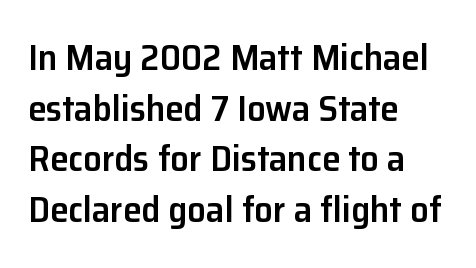
The image shows 37 px semibold sans-serif type, upright; set left-aligned, normal line spacing (1.37x), normal letter spacing, not underlined; low stroke contrast and a medium x-height.
